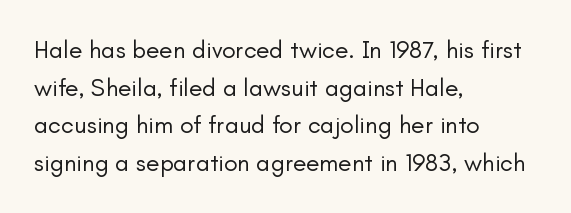
The image shows 25 px text type, upright; set left-aligned, normal line spacing (1.51x), normal letter spacing, not underlined.
